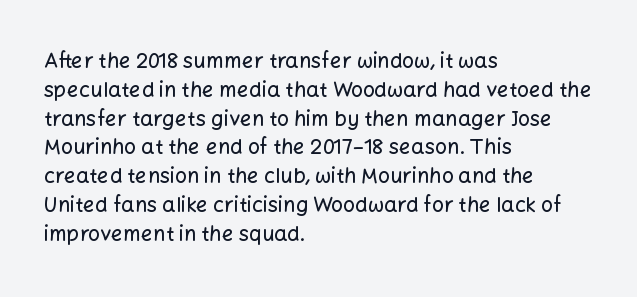
The image shows 21 px text type, upright; set left-aligned, normal line spacing (1.37x), normal letter spacing, not underlined.
